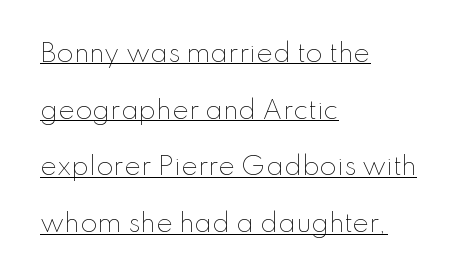
The image shows 25 px text type, upright; set left-aligned, loose line spacing (2.27x), normal letter spacing, underlined.
